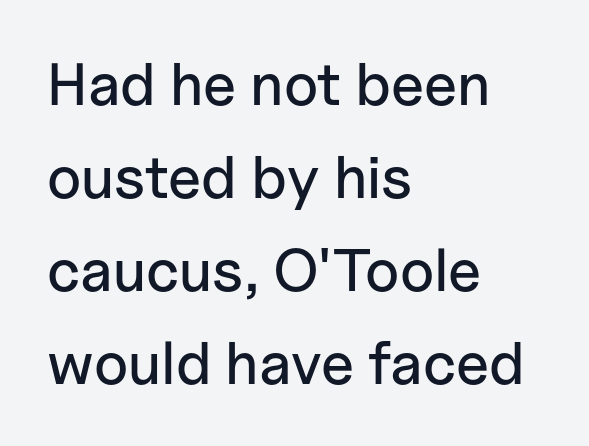
The designer went with a sans here, leaving each stem footless. Line beginnings align vertically; line endings do not. Every character sits straight up, as roman type does. This sample keeps an unexceptional amount of space between lines.
